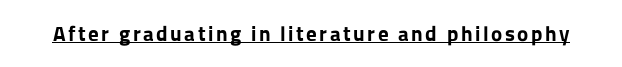
{"italic": "no", "bold": "yes", "underline": "yes", "glyph_px": 21}
